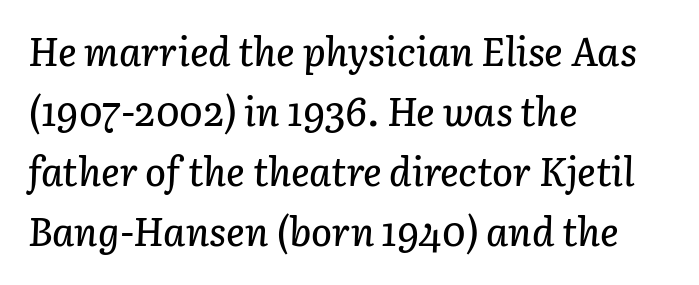
{"italic": "yes", "lean": "right", "slant_degrees": 3, "width": "normal", "stroke_contrast": "low", "x_height": "medium", "monospaced": "no", "underline": "no", "align": "left", "line_spacing": "normal", "line_spacing_ratio": 1.54, "letter_spacing": "normal", "letter_spacing_em": 0.0, "glyph_px": 39}
